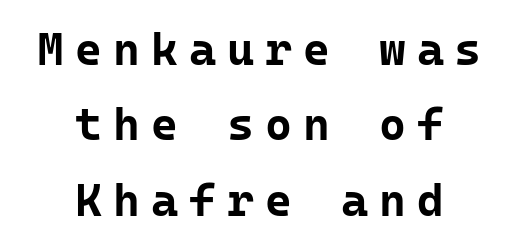
Q: Is the text bold? A: Yes.
Q: Is the text italic (slanted)? A: No, it is upright.
Q: Is the typeface a serif or a sans-serif typeface? A: Sans-serif.
Q: Is the text underlined? A: No.
Q: How is the paragraph aligned? A: Centered.
Q: Is the spacing between letters normal or unusually wide? A: Unusually wide.
Q: Is the spacing between lines tight, normal or loose? A: Normal.
Q: Width (condensed, normal, or wide)? A: Normal.
Q: Stroke contrast? A: Low.
Q: x-height? A: Medium.
Q: Monospaced? A: Yes.
